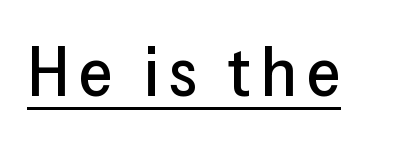
The image shows 69 px sans-serif type, upright; set underlined; low stroke contrast and a medium x-height.
